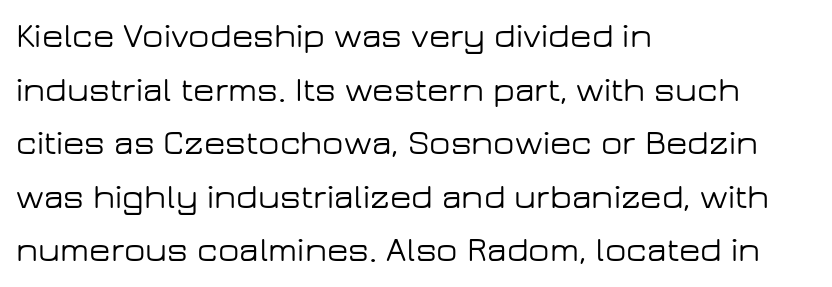
The image shows 35 px wide sans-serif type, upright; set left-aligned, normal line spacing (1.53x), normal letter spacing, not underlined; low stroke contrast and a medium x-height.
